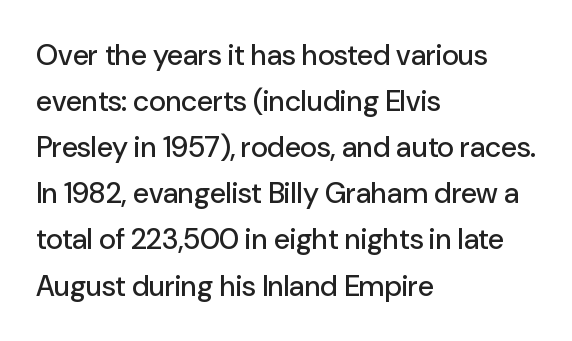
The image shows 29 px sans-serif type, upright; set left-aligned, normal line spacing (1.59x), normal letter spacing, not underlined; low stroke contrast and a medium x-height.
